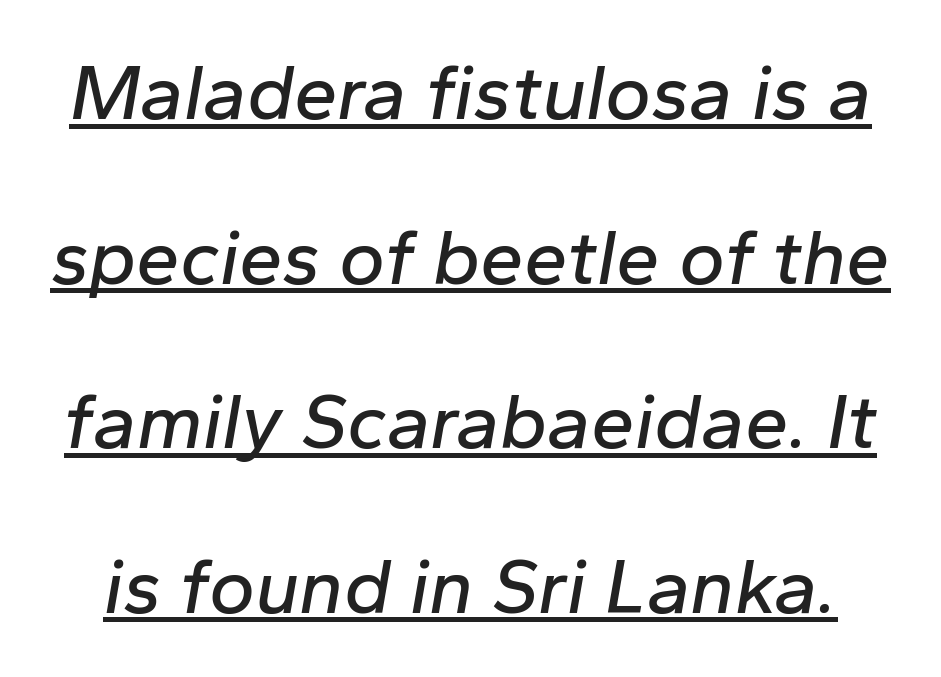
The image shows 78 px text type, italic (leaning right); set loose line spacing (2.11x), normal letter spacing, underlined; low stroke contrast and a medium x-height.
